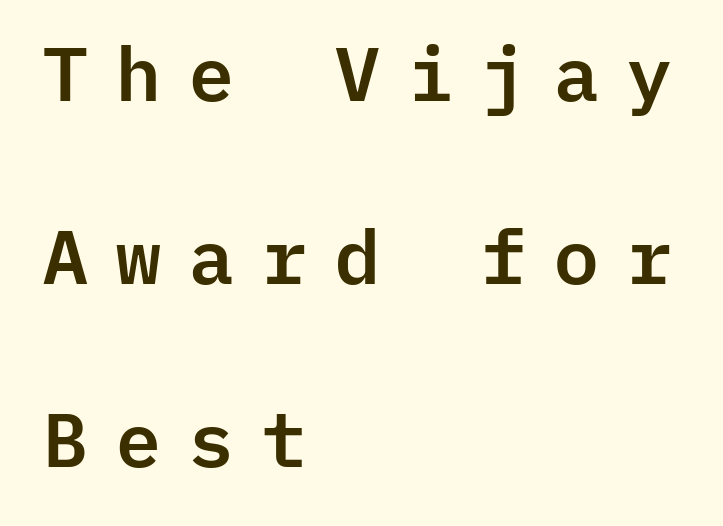
Q: Is the text italic (slanted)? A: No, it is upright.
Q: Is the typeface a serif or a sans-serif typeface? A: Sans-serif.
Q: Is the text underlined? A: No.
Q: How is the paragraph aligned? A: Left-aligned.
Q: Is the spacing between letters normal or unusually wide? A: Unusually wide.
Q: Is the spacing between lines tight, normal or loose? A: Loose.
Q: Width (condensed, normal, or wide)? A: Normal.
Q: Stroke contrast? A: Low.
Q: x-height? A: Medium.
Q: Monospaced? A: Yes.
